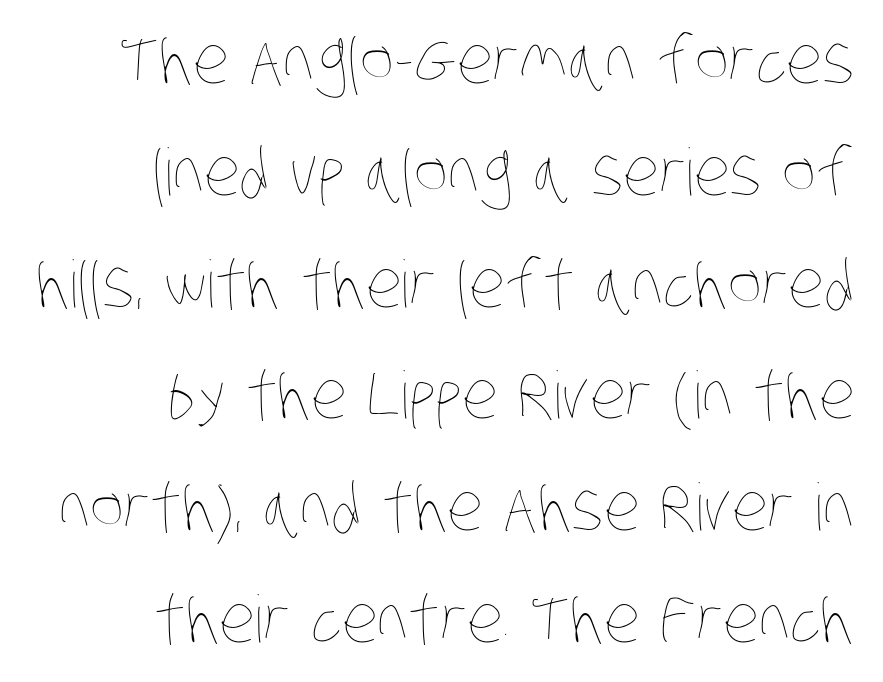
Q: Is the text bold? A: No.
Q: Is the text underlined? A: No.
Q: How is the paragraph aligned? A: Right-aligned.
Q: Is the spacing between letters normal or unusually wide? A: Normal.
Q: Width (condensed, normal, or wide)? A: Condensed.
Q: Stroke contrast? A: Low.
Q: x-height? A: Large.
Q: Monospaced? A: No.
